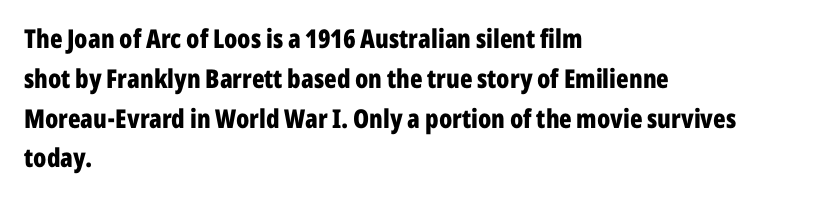
Q: Is the text bold? A: Yes.
Q: Is the text italic (slanted)? A: No, it is upright.
Q: Is the text underlined? A: No.
Q: How is the paragraph aligned? A: Left-aligned.
Q: Is the spacing between letters normal or unusually wide? A: Normal.
Q: Is the spacing between lines tight, normal or loose? A: Normal.
